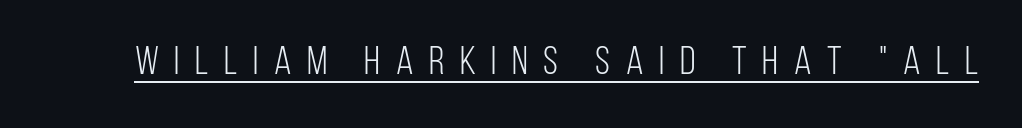
The strokes are not fattened; the text isn't bold. Do the letters lean? They stand straight. The type family on display is of the sans-serif kind. Is this a fixed-width face? No — the glyphs have proportional, varying widths. The string is rendered with underlining switched on. Spacing between characters has been opened up far beyond the box default.
